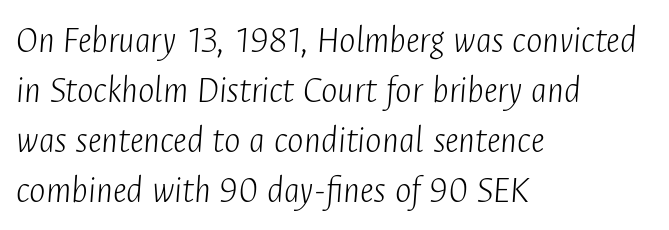
This sample has the flowing, uneven cadence of proportional lettering. Descender tails drop into unmarked territory. If you measured baseline to baseline, you'd find a middling distance. Yep, that's italic — everything's leaning.
